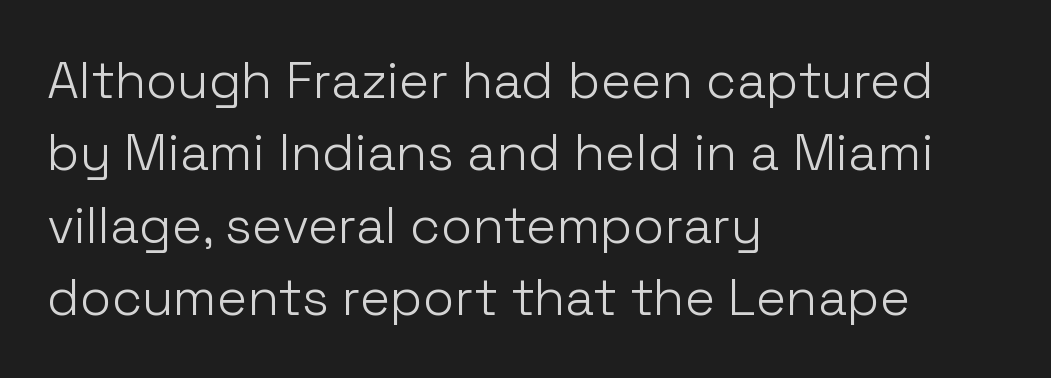
The image shows 51 px light sans-serif type, upright; set left-aligned, normal line spacing (1.42x), normal letter spacing, not underlined; low stroke contrast and a medium x-height.
